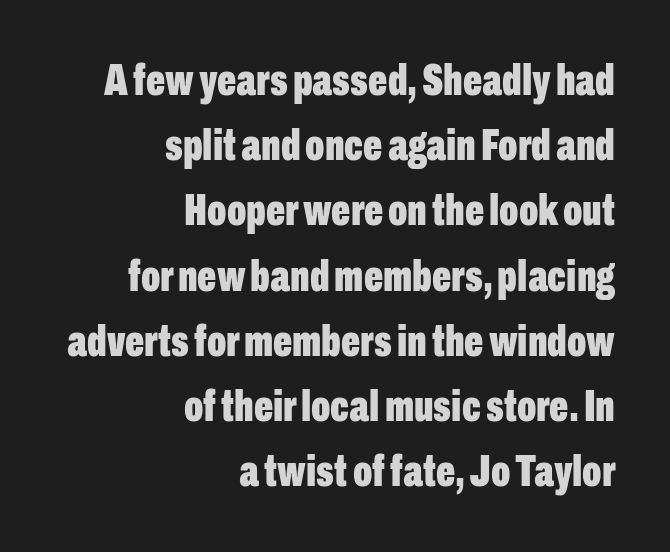
The letters advance in unequal steps, a hallmark of proportional type. Notice how descenders clear the ascenders below comfortably — that's standard leading. What kind of face is this? One without serifs — a sans. Underlining? Definitely not there. These lines were composed using upright roman letters.
